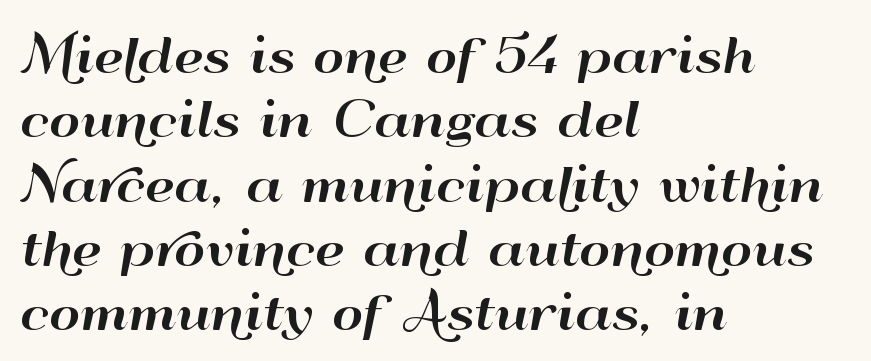
Nothing sits at the stroke ends, so this counts as sans-serif. Students, observe: this is what conventionally led text looks like. Compared with typical body copy, the letter spacing here is the same. Horizontally, the lines are justified to the leading edge only. Descender tails drop into unmarked territory. The passage shown is typed in a proportional face where columns would drift.
